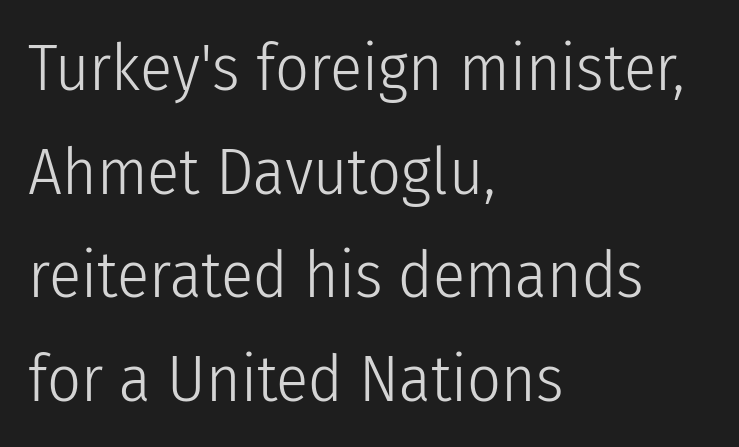
Q: Is the text bold? A: No.
Q: Is the text italic (slanted)? A: No, it is upright.
Q: Is the typeface a serif or a sans-serif typeface? A: Sans-serif.
Q: Is the text underlined? A: No.
Q: How is the paragraph aligned? A: Left-aligned.
Q: Is the spacing between letters normal or unusually wide? A: Normal.
Q: Is the spacing between lines tight, normal or loose? A: Normal.
Q: Width (condensed, normal, or wide)? A: Condensed.
Q: Stroke contrast? A: Low.
Q: x-height? A: Medium.
Q: Monospaced? A: No.
